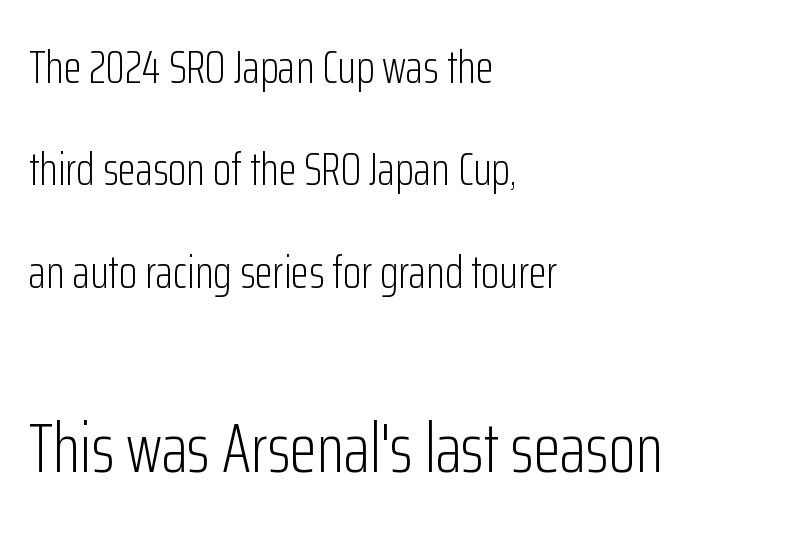
The image shows 70 px light, condensed sans-serif type, upright; set left-aligned, loose line spacing (2.18x), normal letter spacing, not underlined; the second (bottom) block is 1.49x larger; low stroke contrast and a medium x-height.
